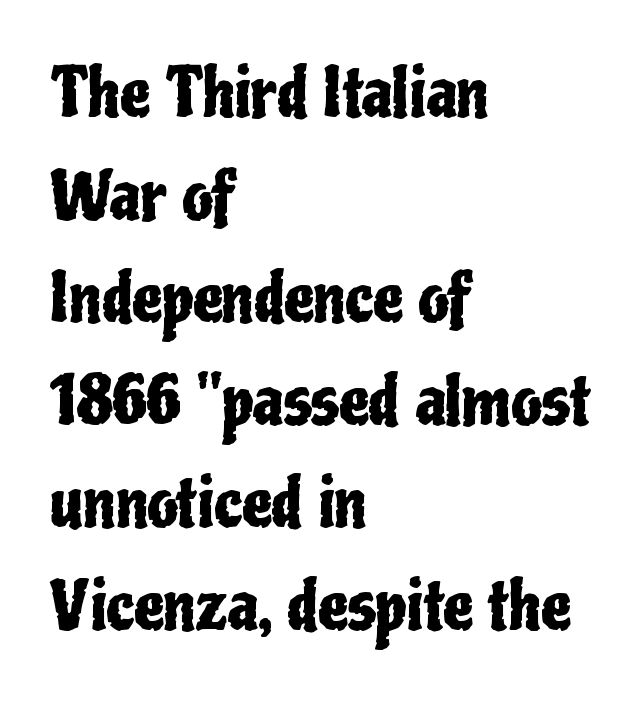
Q: Is the text italic (slanted)? A: No, it is upright.
Q: Is the typeface a serif or a sans-serif typeface? A: Sans-serif.
Q: Is the text underlined? A: No.
Q: How is the paragraph aligned? A: Left-aligned.
Q: Is the spacing between letters normal or unusually wide? A: Normal.
Q: Is the spacing between lines tight, normal or loose? A: Normal.
Q: Width (condensed, normal, or wide)? A: Condensed.
Q: Stroke contrast? A: Low.
Q: x-height? A: Medium.
Q: Monospaced? A: No.
